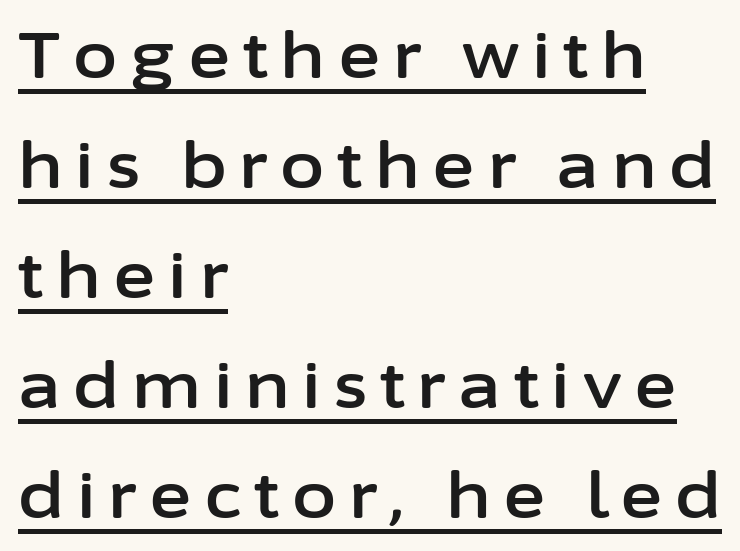
{"serif": "no", "italic": "no", "width": "normal", "stroke_contrast": "low", "x_height": "medium", "monospaced": "no", "underline": "yes", "align": "left", "line_spacing_ratio": 1.72, "letter_spacing": "wide", "letter_spacing_em": 0.2, "glyph_px": 64}
